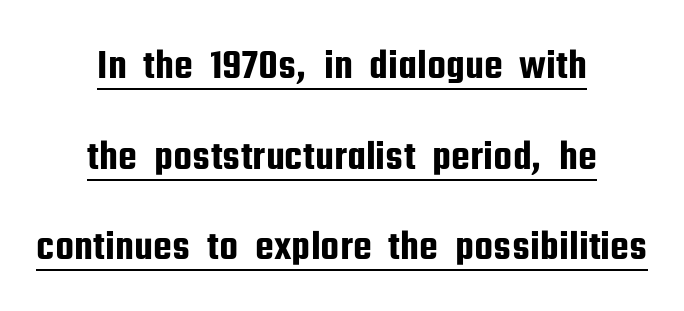
The compositor balanced each line on the midline. The lettering is marked with a stroke running underneath it. Notice how the stems are strictly vertical — no italics here. The face used here is proportionally spaced, like ordinary book or web type. Each word holds together tightly as a unit, with standard inter-letter gaps. Whoever set this chose breathing room over compactness in the vertical rhythm.
